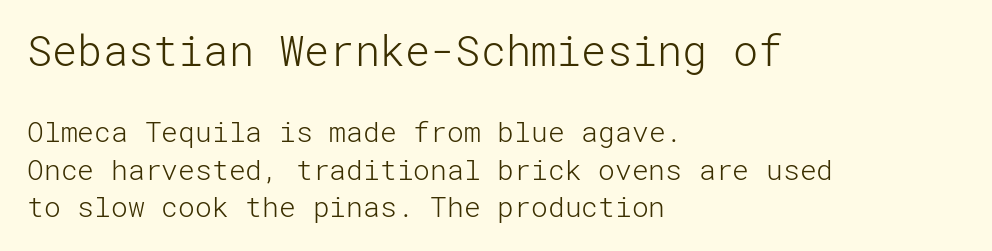
Is this a sans? Yes — the strokes have no serifs. Lines of text with bare space underneath. Look at the glyph heights: the upper group is clearly the bigger setting. Every row of glyphs begins at an identical x-position on the left.
